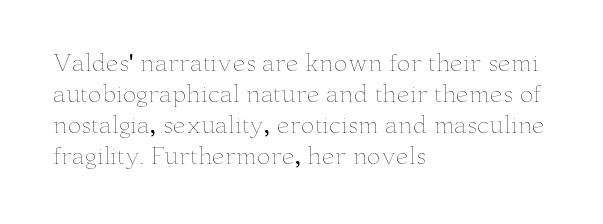
The image shows 23 px text type, upright; set left-aligned, normal line spacing (1.35x), normal letter spacing, not underlined.
